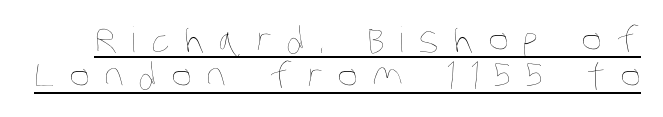
{"bold": "no", "weight": "thin", "width": "condensed", "stroke_contrast": "low", "x_height": "large", "monospaced": "no", "underline": "yes", "line_spacing": "tight", "line_spacing_ratio": 1.02, "letter_spacing": "wide", "letter_spacing_em": 0.41, "glyph_px": 35}
